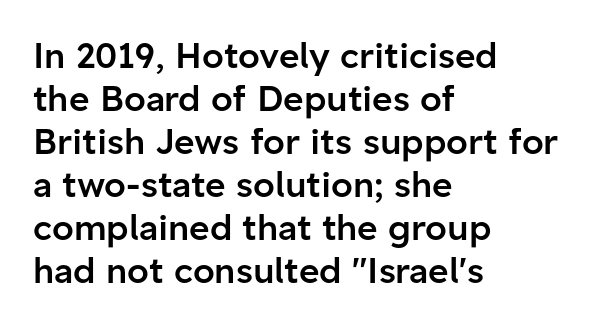
Horizontal alignment here is leftward, the default for most running prose. The text was rendered using a sans face with plain stroke endings. Unmarked baselines from the first word to the last. The rendering keeps characters at their native spacing.
